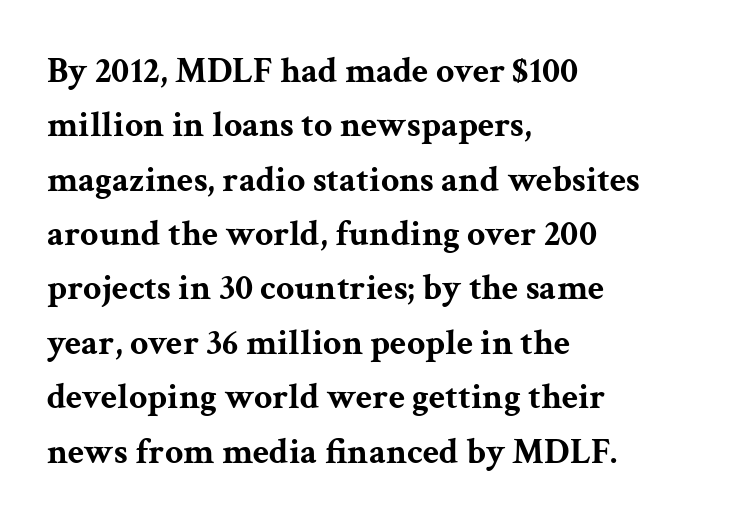
The face used here is proportionally spaced, like ordinary book or web type. Heavy-handed strokes throughout: this text is bold. Descenders hang freely into open space. Visually the block forms a straight wall on the left and a jagged coastline on the right. Italic? Not at all — the glyphs are vertical. Letterform terminals end in serifs throughout the passage.
